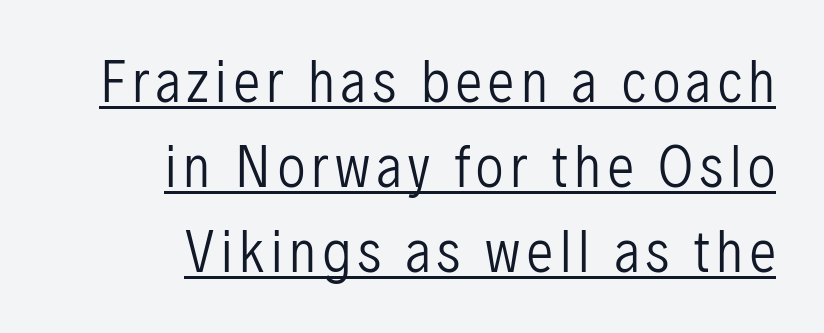
Q: Is the text bold? A: No.
Q: Is the text italic (slanted)? A: No, it is upright.
Q: Is the typeface a serif or a sans-serif typeface? A: Sans-serif.
Q: Is the text underlined? A: Yes.
Q: How is the paragraph aligned? A: Right-aligned.
Q: Is the spacing between lines tight, normal or loose? A: Normal.
Q: Width (condensed, normal, or wide)? A: Condensed.
Q: Stroke contrast? A: Low.
Q: x-height? A: Medium.
Q: Monospaced? A: No.
